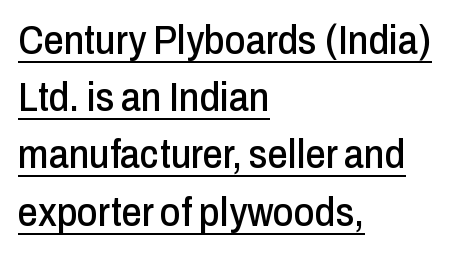
You could not count columns in this text — the font is proportionally spaced. You could call the tracking neutral — neither tight nor loose. Looks like someone drew a line under every word here. When letters stand straight like this, we call the style roman or upright.
